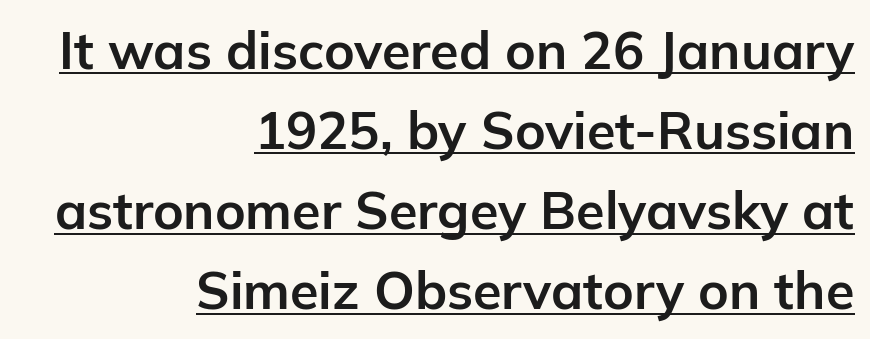
Q: Is the text bold? A: Yes.
Q: Is the text italic (slanted)? A: No, it is upright.
Q: Is the typeface a serif or a sans-serif typeface? A: Sans-serif.
Q: Is the text underlined? A: Yes.
Q: How is the paragraph aligned? A: Right-aligned.
Q: Is the spacing between letters normal or unusually wide? A: Normal.
Q: Is the spacing between lines tight, normal or loose? A: Normal.
Q: Width (condensed, normal, or wide)? A: Normal.
Q: Stroke contrast? A: Low.
Q: x-height? A: Medium.
Q: Monospaced? A: No.
